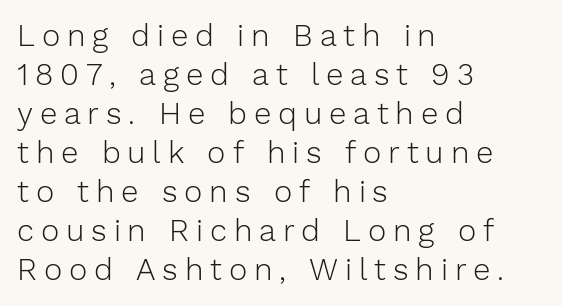
The image shows 31 px light sans-serif type, upright; set left-aligned, normal line spacing (1.26x), unusually wide letter spacing (+0.22 em), not underlined; low stroke contrast and a medium x-height.
